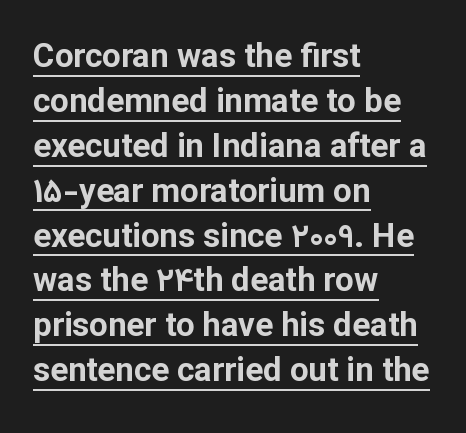
{"serif": "no", "italic": "no", "bold": "yes", "weight": "bold", "width": "normal", "stroke_contrast": "low", "x_height": "medium", "monospaced": "no", "underline": "yes", "align": "left", "line_spacing": "normal", "line_spacing_ratio": 1.36, "letter_spacing": "normal", "letter_spacing_em": 0.0, "glyph_px": 33}
